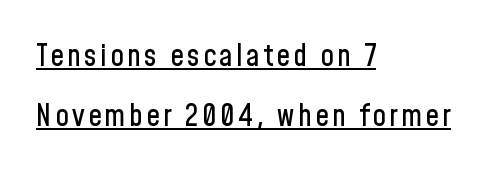
The image shows 30 px condensed sans-serif type, upright; set left-aligned, loose line spacing (2.01x), underlined; low stroke contrast and a medium x-height.
